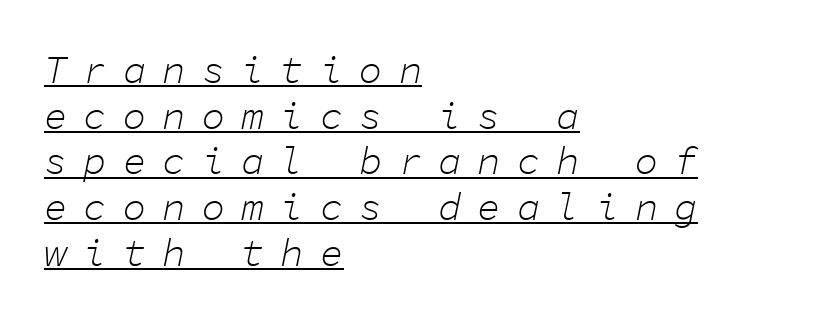
Think standard paragraph weight, or any step lighter than that. The specimen reads as italic at a glance. Short note: letters widely spaced. Horizontal alignment here is leftward, the default for most running prose. The rendering uses typewriter-style spacing with identical character cells. What decoration does the sample have? An underline.
